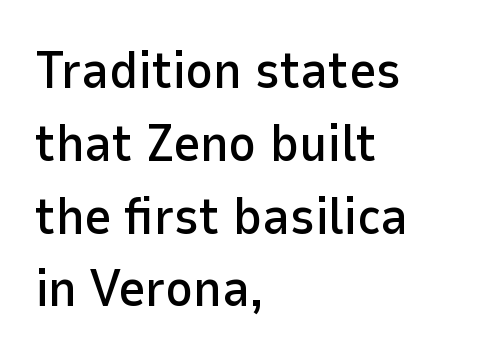
The designer left line spacing at the default. Stroke terminals: plain, sans-serif. This is roman type, the default non-slanted kind. The words here are not underlined. Line starts are locked; line ends wander. A typesetter would call this proportional, since set widths differ per character.
